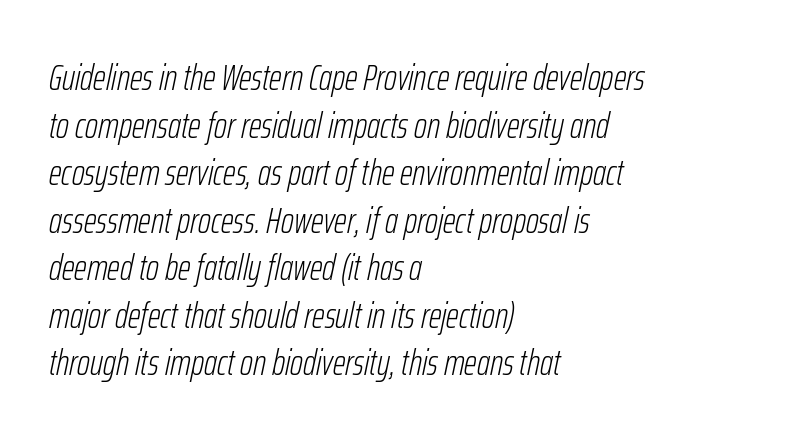
Q: Is the text bold? A: No.
Q: Is the text italic (slanted)? A: Yes, it leans right by about 12 degrees.
Q: Is the text underlined? A: No.
Q: How is the paragraph aligned? A: Left-aligned.
Q: Is the spacing between letters normal or unusually wide? A: Normal.
Q: Is the spacing between lines tight, normal or loose? A: Normal.
Q: Width (condensed, normal, or wide)? A: Condensed.
Q: Stroke contrast? A: Low.
Q: x-height? A: Medium.
Q: Monospaced? A: No.
